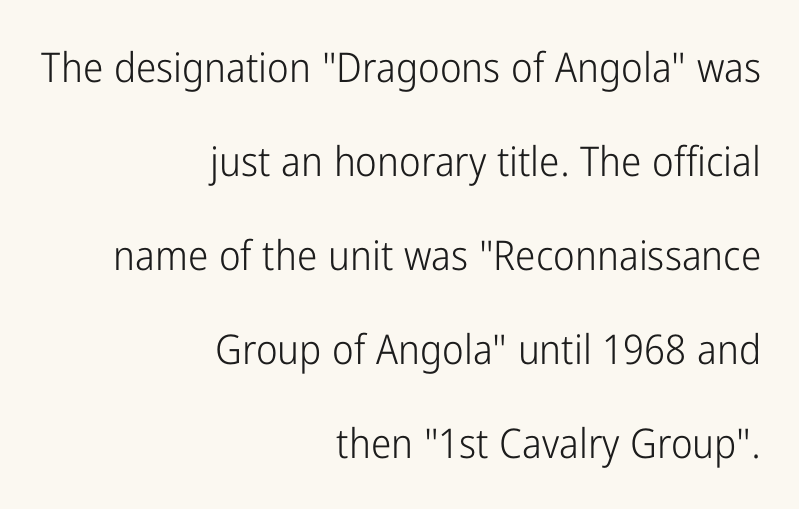
{"serif": "no", "italic": "no", "bold": "no", "weight": "light", "width": "condensed", "stroke_contrast": "low", "x_height": "medium", "monospaced": "no", "underline": "no", "align": "right", "line_spacing": "loose", "line_spacing_ratio": 2.29, "letter_spacing": "normal", "letter_spacing_em": 0.0, "glyph_px": 41}
